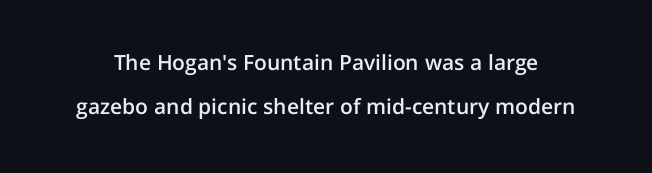
Q: Is the text bold? A: Semi-bold.
Q: Is the text italic (slanted)? A: No, it is upright.
Q: Is the text underlined? A: No.
Q: Is the spacing between letters normal or unusually wide? A: Normal.
Q: Is the spacing between lines tight, normal or loose? A: Loose.
